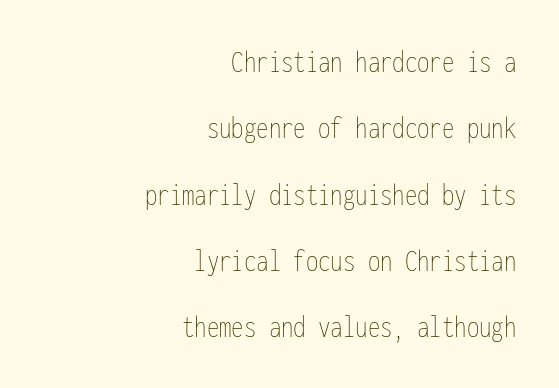
The image shows 33 px thin, condensed type, upright, monospaced; set right-aligned, loose line spacing (2.01x), normal letter spacing, not underlined; low stroke contrast and a medium x-height.
